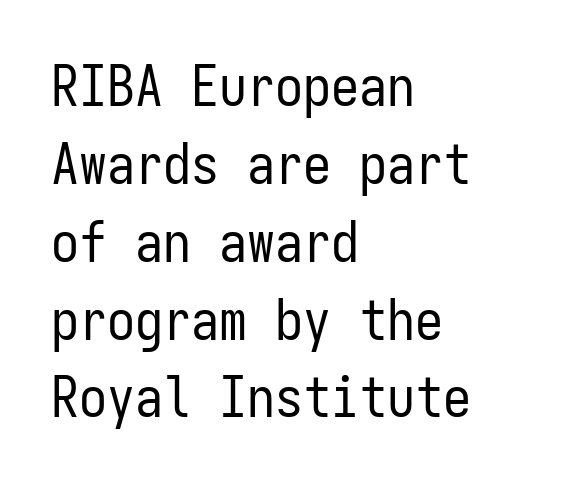
Where is the straight margin? On the left. No extra tracking has been applied to these lines. Looks like terminal output: every glyph gets an equal slot. Bold? No — there's no thickening of the strokes.
